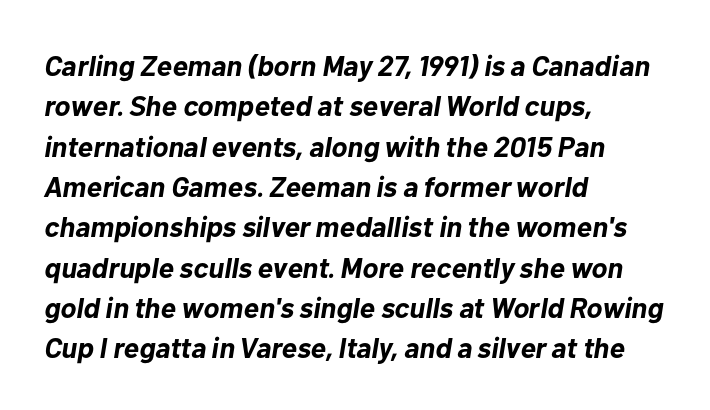
{"italic": "yes", "lean": "right", "slant_degrees": 10, "bold": "yes", "weight": "bold", "width": "normal", "stroke_contrast": "low", "x_height": "medium", "monospaced": "no", "underline": "no", "align": "left", "line_spacing": "normal", "line_spacing_ratio": 1.39, "letter_spacing": "normal", "letter_spacing_em": 0.0, "glyph_px": 29}
